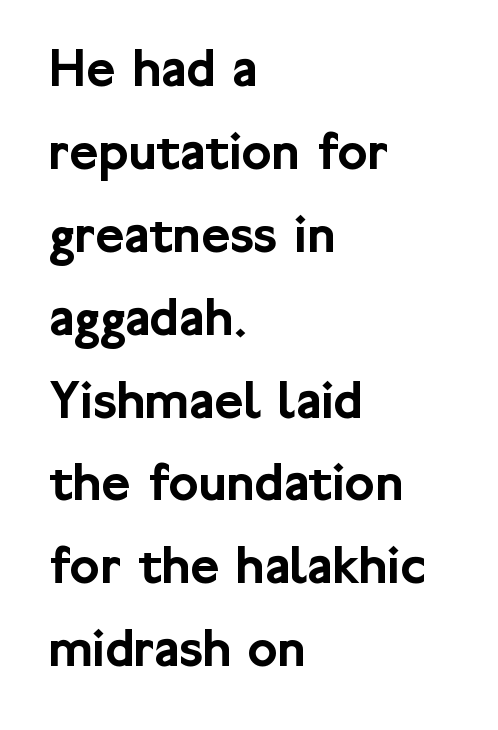
Q: Is the text italic (slanted)? A: No, it is upright.
Q: Is the typeface a serif or a sans-serif typeface? A: Sans-serif.
Q: Is the text underlined? A: No.
Q: How is the paragraph aligned? A: Left-aligned.
Q: Is the spacing between letters normal or unusually wide? A: Normal.
Q: Is the spacing between lines tight, normal or loose? A: Normal.
Q: Width (condensed, normal, or wide)? A: Normal.
Q: Stroke contrast? A: Low.
Q: x-height? A: Medium.
Q: Monospaced? A: No.
